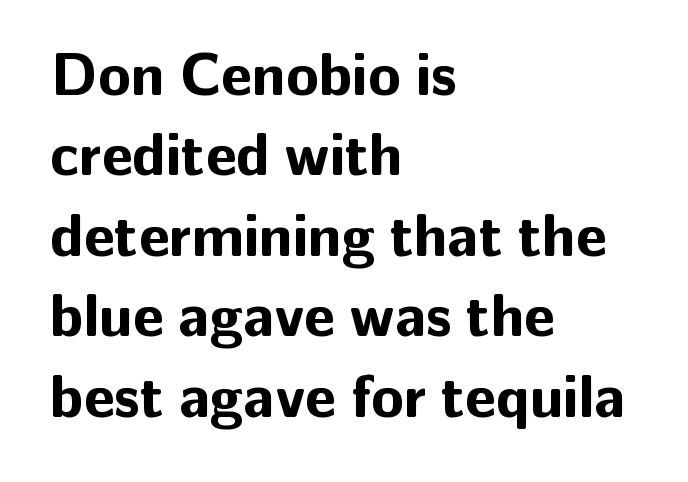
A typesetter would call this leading conventional body-copy spacing. Its strokes are broad and dark, the hallmark of bold type. No extra tracking has been applied to these lines. No feet cap the strokes, marking this as sans-serif type. Here the designer chose a conventional face with non-uniform glyph widths. Upright lettering throughout.
